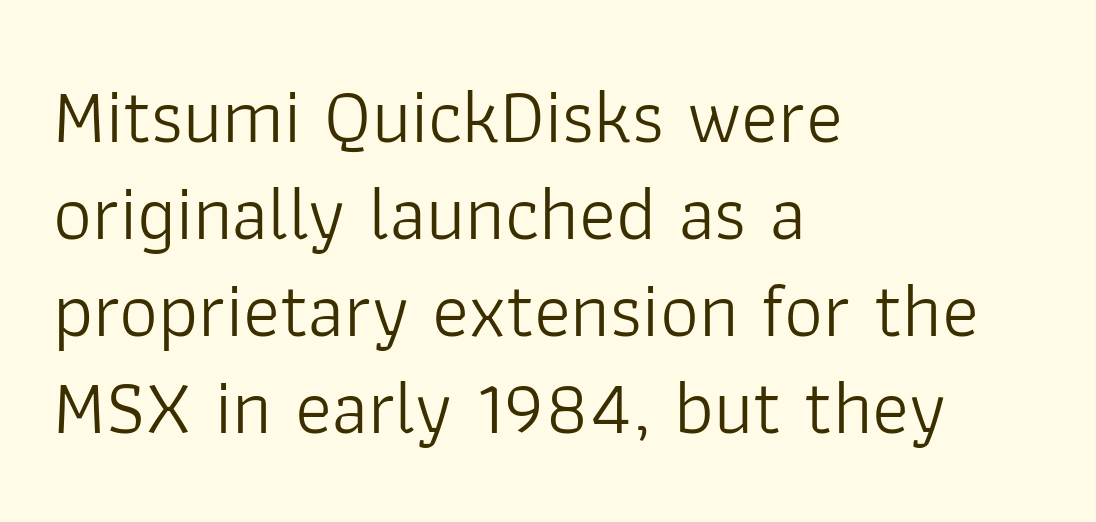
{"serif": "no", "italic": "no", "bold": "no", "weight": "light", "width": "normal", "stroke_contrast": "low", "x_height": "medium", "monospaced": "no", "underline": "no", "align": "left", "line_spacing": "normal", "line_spacing_ratio": 1.26, "letter_spacing": "normal", "letter_spacing_em": 0.0, "glyph_px": 77}
